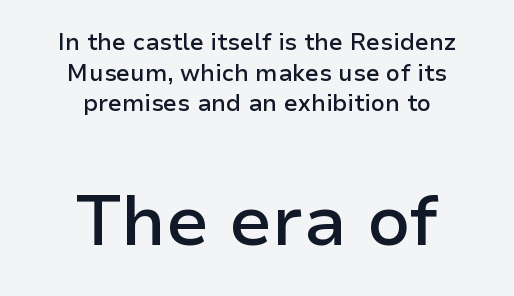
The image shows 70 px semibold sans-serif type, upright; set centered, normal line spacing (1.33x), normal letter spacing, not underlined; the second (bottom) block is 3.04x larger; low stroke contrast and a medium x-height.
